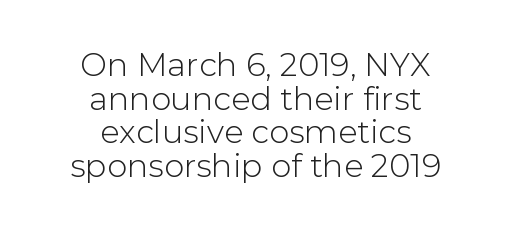
The image shows 32 px sans-serif type, upright; set centered, tight line spacing (1.05x), normal letter spacing, not underlined; low stroke contrast and a medium x-height.
